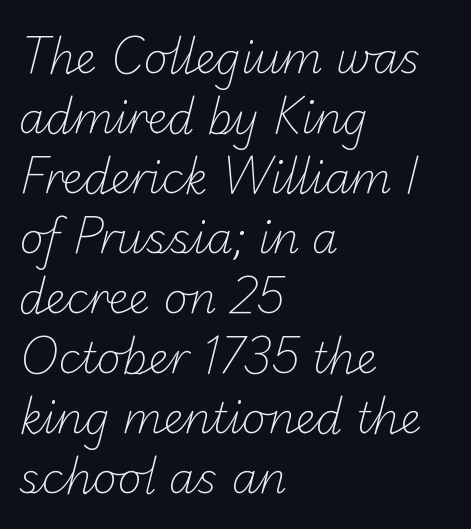
Q: Is the text bold? A: No.
Q: Is the typeface a serif or a sans-serif typeface? A: Sans-serif.
Q: Is the text underlined? A: No.
Q: How is the paragraph aligned? A: Left-aligned.
Q: Is the spacing between letters normal or unusually wide? A: Normal.
Q: Is the spacing between lines tight, normal or loose? A: Normal.
Q: Width (condensed, normal, or wide)? A: Normal.
Q: Stroke contrast? A: Low.
Q: x-height? A: Small.
Q: Monospaced? A: No.
